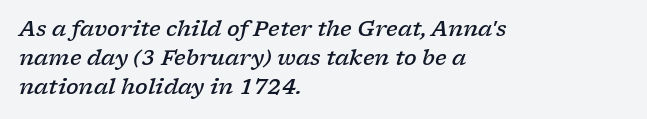
The image shows 21 px text type, italic (leaning right); set left-aligned, normal line spacing (1.39x), normal letter spacing, not underlined.
